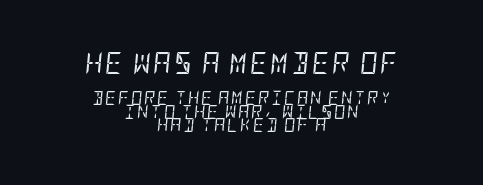
{"italic": "yes", "lean": "right", "slant_degrees": 5, "bold": "no", "underline": "no", "align": "center", "line_spacing": "tight", "line_spacing_ratio": 0.97, "larger_block": "first", "size_ratio": 1.57, "glyph_px": 22}
